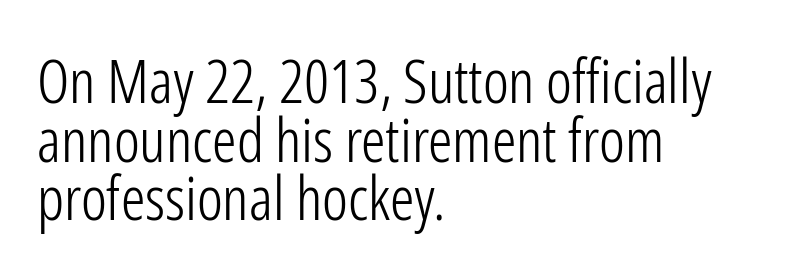
Q: Is the text bold? A: No.
Q: Is the text italic (slanted)? A: No, it is upright.
Q: Is the typeface a serif or a sans-serif typeface? A: Sans-serif.
Q: Is the text underlined? A: No.
Q: How is the paragraph aligned? A: Left-aligned.
Q: Is the spacing between letters normal or unusually wide? A: Normal.
Q: Is the spacing between lines tight, normal or loose? A: Tight.
Q: Width (condensed, normal, or wide)? A: Condensed.
Q: Stroke contrast? A: Low.
Q: x-height? A: Medium.
Q: Monospaced? A: No.
